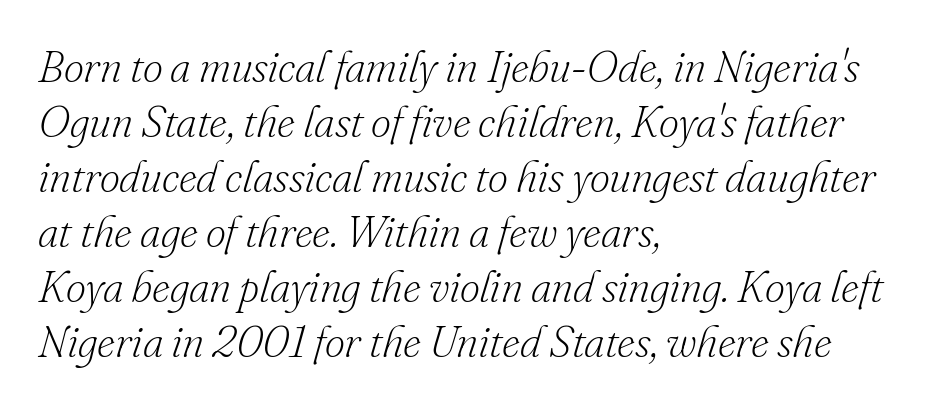
Note the varied advance widths — an 'i' is clearly narrower than an 'm'. The rendering shows small feet on the letterforms — a serif design. Rows of type keep a routine distance in the vertical direction. Underlining? Definitely not there.
